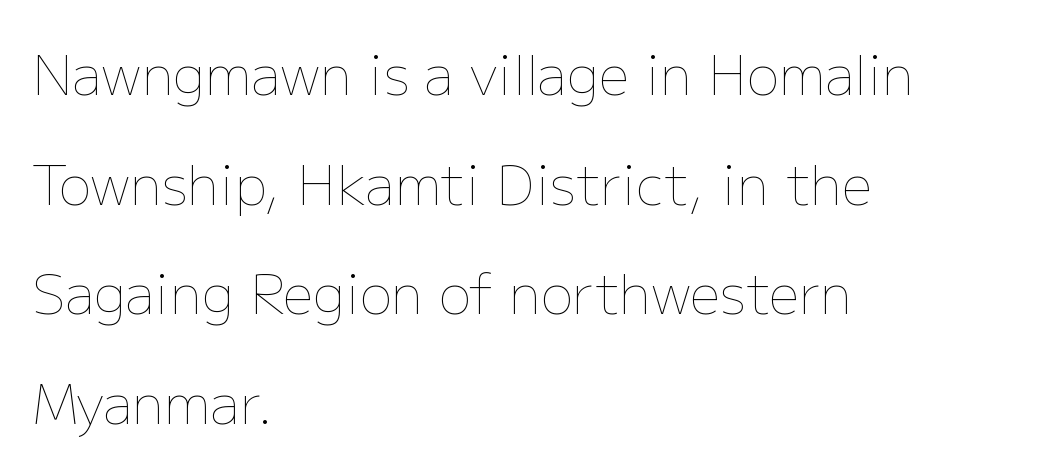
Q: Is the text bold? A: No.
Q: Is the text italic (slanted)? A: No, it is upright.
Q: Is the text underlined? A: No.
Q: How is the paragraph aligned? A: Left-aligned.
Q: Is the spacing between letters normal or unusually wide? A: Normal.
Q: Is the spacing between lines tight, normal or loose? A: Loose.
Q: Width (condensed, normal, or wide)? A: Normal.
Q: Stroke contrast? A: Low.
Q: x-height? A: Medium.
Q: Monospaced? A: No.
